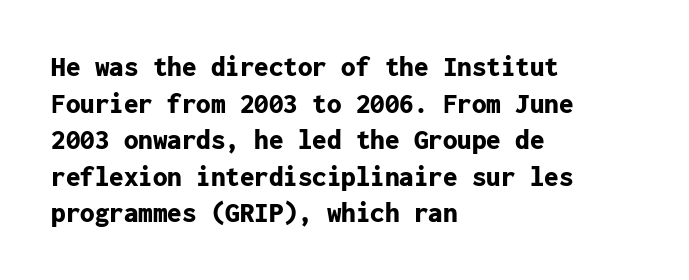
Q: Is the text bold? A: Yes.
Q: Is the text italic (slanted)? A: No, it is upright.
Q: Is the typeface a serif or a sans-serif typeface? A: Sans-serif.
Q: Is the text underlined? A: No.
Q: How is the paragraph aligned? A: Left-aligned.
Q: Is the spacing between letters normal or unusually wide? A: Normal.
Q: Is the spacing between lines tight, normal or loose? A: Normal.
Q: Width (condensed, normal, or wide)? A: Normal.
Q: Stroke contrast? A: Low.
Q: x-height? A: Medium.
Q: Monospaced? A: Yes.
